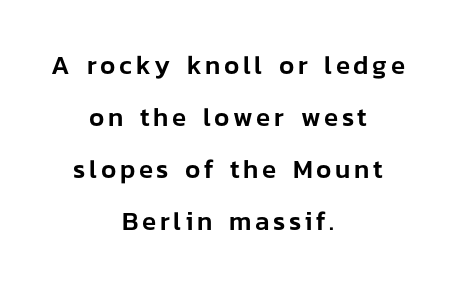
The image shows 26 px text type, upright; set centered, loose line spacing (2.0x), not underlined.
